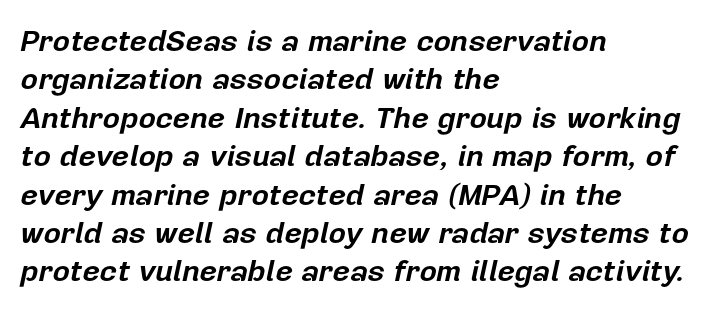
{"italic": "yes", "lean": "right", "slant_degrees": 12, "bold": "yes", "weight": "bold", "width": "normal", "stroke_contrast": "low", "x_height": "medium", "monospaced": "no", "underline": "no", "align": "left", "line_spacing": "normal", "line_spacing_ratio": 1.28, "letter_spacing": "normal", "letter_spacing_em": 0.0, "glyph_px": 30}
